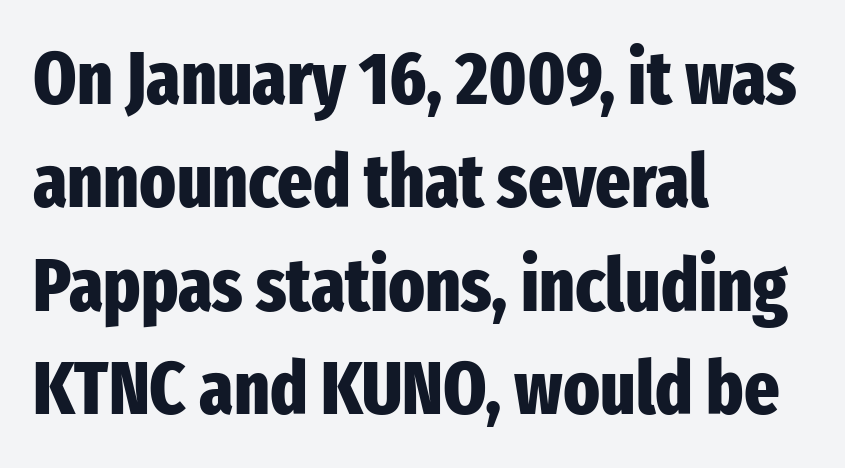
{"serif": "no", "italic": "no", "bold": "yes", "weight": "heavy", "width": "condensed", "stroke_contrast": "low", "x_height": "medium", "monospaced": "no", "underline": "no", "align": "left", "line_spacing": "normal", "line_spacing_ratio": 1.38, "letter_spacing": "normal", "letter_spacing_em": 0.0, "glyph_px": 75}
